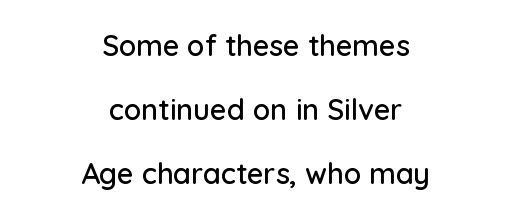
The image shows 29 px sans-serif type, upright; set centered, loose line spacing (2.21x), normal letter spacing, not underlined; low stroke contrast and a medium x-height.
